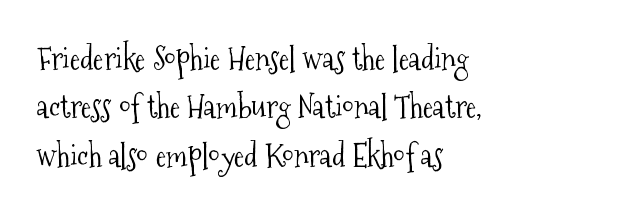
The image shows 31 px light, condensed serif type, upright; set left-aligned, normal line spacing (1.56x), normal letter spacing, not underlined; medium stroke contrast and a medium x-height.
